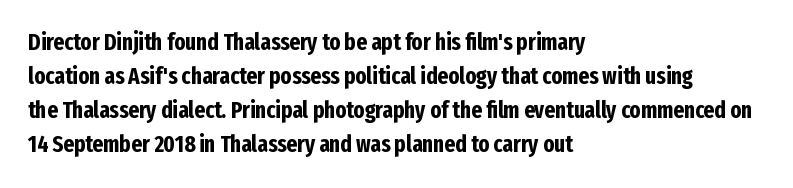
{"italic": "no", "bold": "yes", "underline": "no", "align": "left", "line_spacing": "normal", "line_spacing_ratio": 1.48, "letter_spacing": "normal", "letter_spacing_em": 0.0, "glyph_px": 23}
